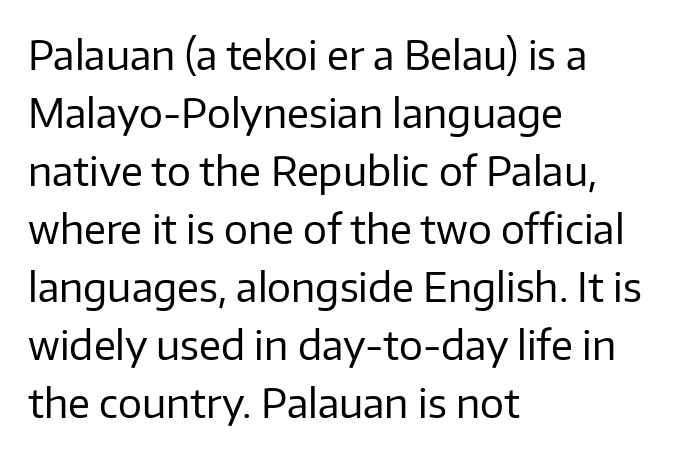
Q: Is the text bold? A: No.
Q: Is the text italic (slanted)? A: No, it is upright.
Q: Is the typeface a serif or a sans-serif typeface? A: Sans-serif.
Q: Is the text underlined? A: No.
Q: How is the paragraph aligned? A: Left-aligned.
Q: Is the spacing between letters normal or unusually wide? A: Normal.
Q: Is the spacing between lines tight, normal or loose? A: Normal.
Q: Width (condensed, normal, or wide)? A: Normal.
Q: Stroke contrast? A: Low.
Q: x-height? A: Medium.
Q: Monospaced? A: No.
